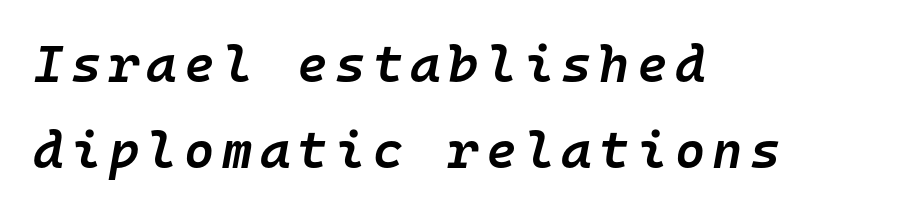
{"italic": "yes", "lean": "right", "slant_degrees": 10, "bold": "semi", "weight": "semibold", "width": "normal", "stroke_contrast": "low", "x_height": "medium", "monospaced": "yes", "underline": "no", "align": "left", "line_spacing": "normal", "line_spacing_ratio": 1.66, "glyph_px": 52}
